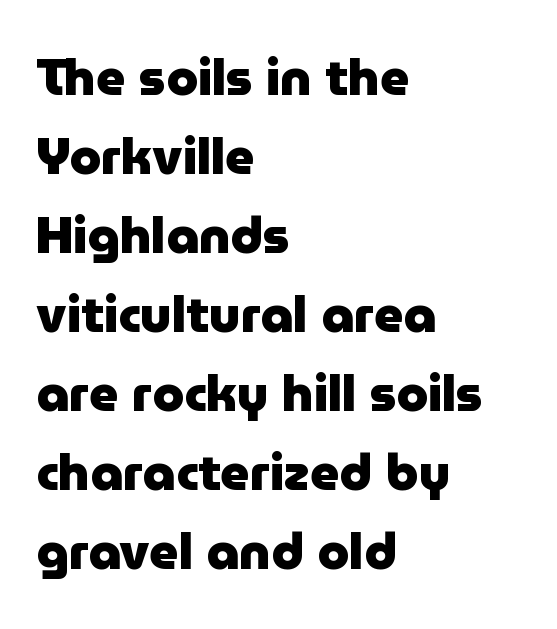
Q: Is the text bold? A: Yes.
Q: Is the text italic (slanted)? A: No, it is upright.
Q: Is the typeface a serif or a sans-serif typeface? A: Sans-serif.
Q: Is the text underlined? A: No.
Q: How is the paragraph aligned? A: Left-aligned.
Q: Is the spacing between letters normal or unusually wide? A: Normal.
Q: Is the spacing between lines tight, normal or loose? A: Normal.
Q: Width (condensed, normal, or wide)? A: Normal.
Q: Stroke contrast? A: Low.
Q: x-height? A: Medium.
Q: Monospaced? A: No.
